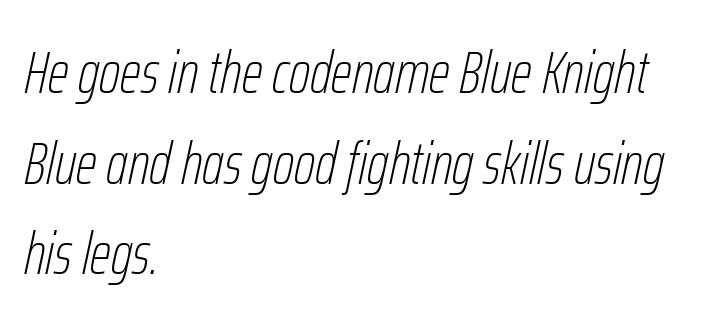
Characters follow at the spacing the type designer built in. The glyphs look as if they've been sheared to an angle. Descender tails drop into unmarked territory. Stems and bowls with no extra thickness — not bold.
